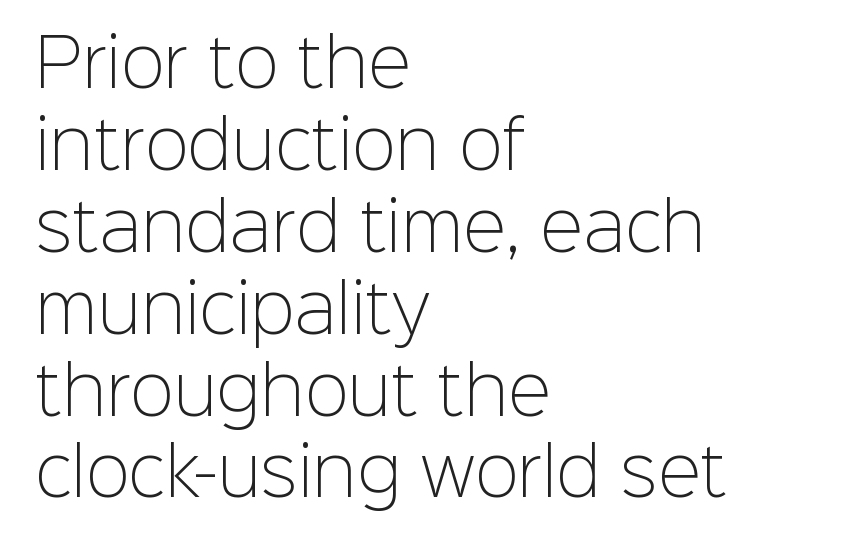
Q: Is the text bold? A: No.
Q: Is the text italic (slanted)? A: No, it is upright.
Q: Is the typeface a serif or a sans-serif typeface? A: Sans-serif.
Q: Is the text underlined? A: No.
Q: How is the paragraph aligned? A: Left-aligned.
Q: Is the spacing between letters normal or unusually wide? A: Normal.
Q: Is the spacing between lines tight, normal or loose? A: Normal.
Q: Width (condensed, normal, or wide)? A: Normal.
Q: Stroke contrast? A: Low.
Q: x-height? A: Medium.
Q: Monospaced? A: No.
